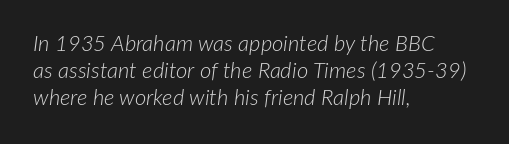
{"italic": "yes", "lean": "right", "slant_degrees": 7, "bold": "no", "underline": "no", "align": "left", "line_spacing_ratio": 1.23, "letter_spacing": "normal", "letter_spacing_em": 0.0, "glyph_px": 22}
